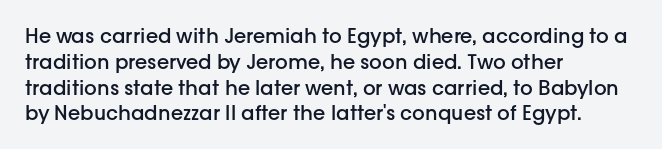
This is the in-between weight designers call semibold or demi. The passage is arranged the way most books set body copy — flush left. No word sits above an underline. Normally led — the rows are evenly, conventionally spaced. Observe the ordinary spacing: letters are neighbours, not strangers. The type sits square on the baseline with zero lean.
